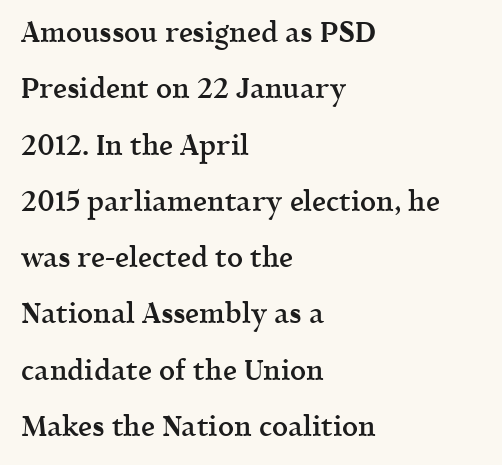
The passage shown is not underscored anywhere. Rows of type keep a wide berth in the vertical direction. Letterform terminals end in serifs throughout the passage. How are the letters spaced? Ordinarily, with no added tracking.
